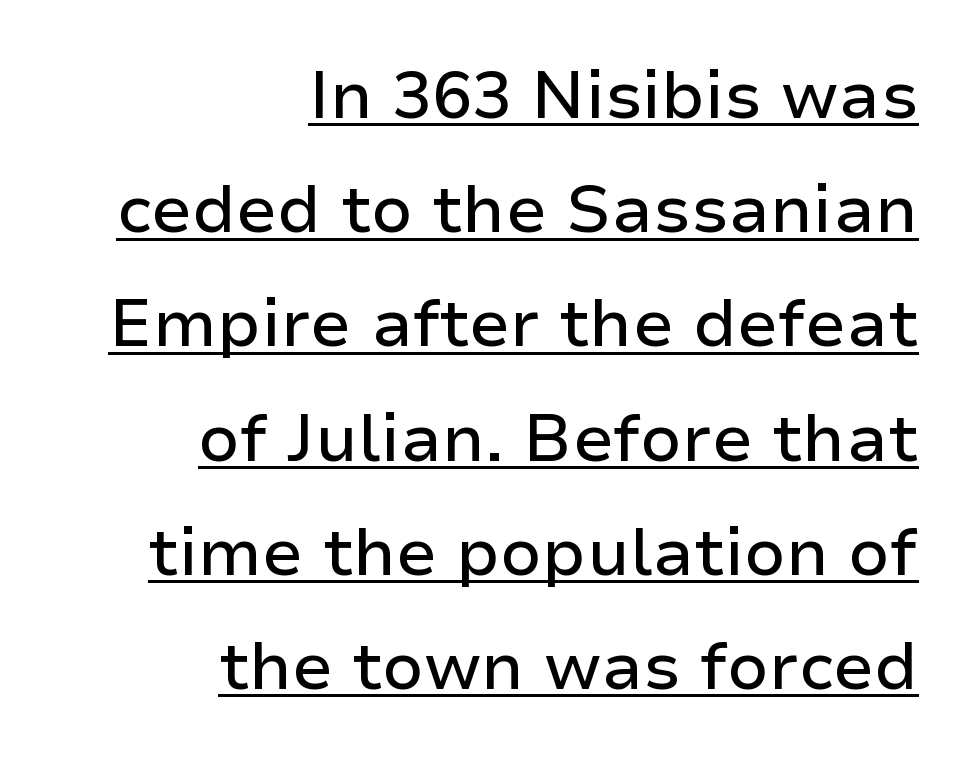
A typesetter would call this zero additional tracking. Tall strokes in this sample are plumb rather than angled. The rendering anchors every line to the right-hand side. Each letter's strokes conclude bluntly, with no projecting serifs. Somebody hit Ctrl+U on this one — the words are underlined. The passage shown is typed in a proportional face where columns would drift.
